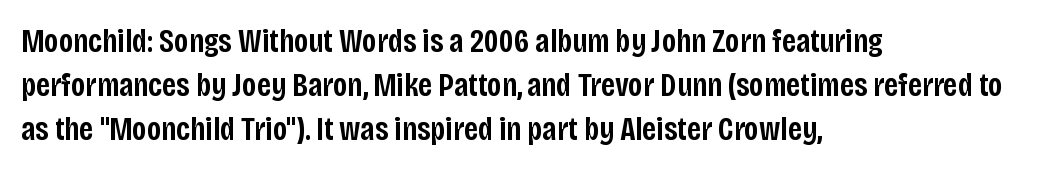
Q: Is the text bold? A: Semi-bold.
Q: Is the text italic (slanted)? A: No, it is upright.
Q: Is the typeface a serif or a sans-serif typeface? A: Sans-serif.
Q: Is the text underlined? A: No.
Q: How is the paragraph aligned? A: Left-aligned.
Q: Is the spacing between letters normal or unusually wide? A: Normal.
Q: Is the spacing between lines tight, normal or loose? A: Normal.
Q: Width (condensed, normal, or wide)? A: Condensed.
Q: Stroke contrast? A: Low.
Q: x-height? A: Large.
Q: Monospaced? A: No.
